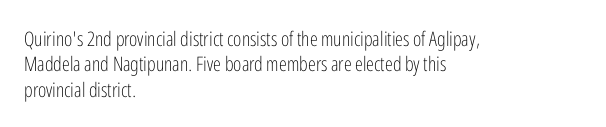
Q: Is the text bold? A: No.
Q: Is the text italic (slanted)? A: No, it is upright.
Q: Is the text underlined? A: No.
Q: How is the paragraph aligned? A: Left-aligned.
Q: Is the spacing between letters normal or unusually wide? A: Normal.
Q: Is the spacing between lines tight, normal or loose? A: Normal.
